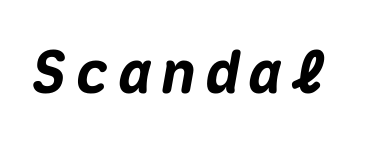
Q: Is the text bold? A: Yes.
Q: Is the text italic (slanted)? A: Yes, it leans right by about 10 degrees.
Q: Is the text underlined? A: No.
Q: Width (condensed, normal, or wide)? A: Normal.
Q: Stroke contrast? A: Medium.
Q: x-height? A: Medium.
Q: Monospaced? A: Yes.
